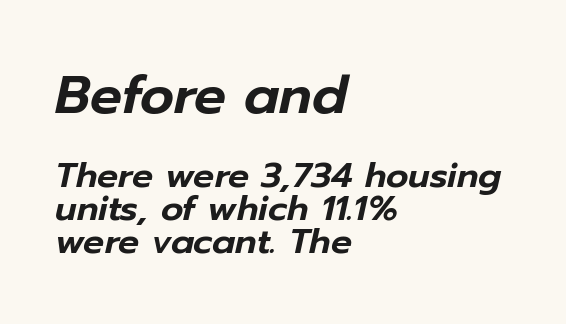
The rendering applies a slant to the glyphs. The initial chunk of copy outweighs the following chunk in type size. Does the leading feel generous? Not at all — it's pinched. This rendering uses left alignment, leaving the right contour irregular.
